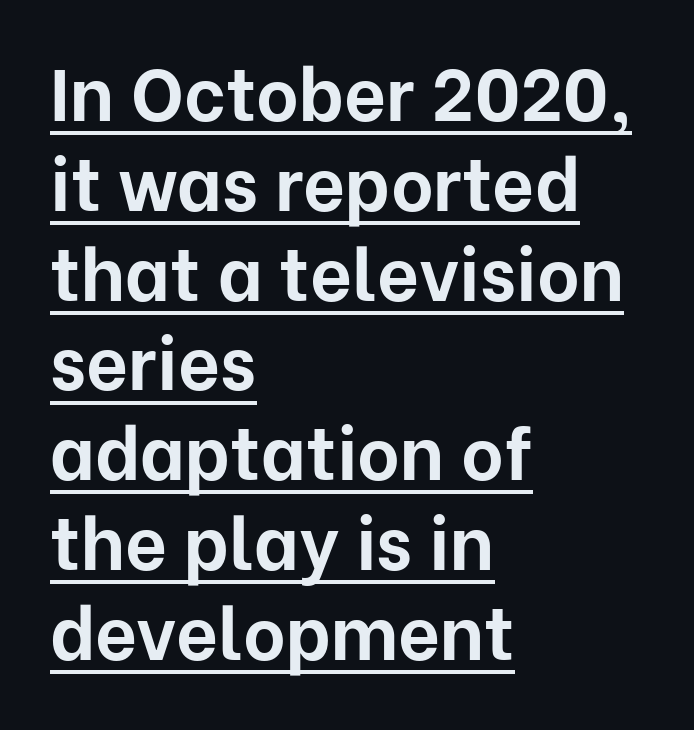
Q: Is the text bold? A: Yes.
Q: Is the text italic (slanted)? A: No, it is upright.
Q: Is the typeface a serif or a sans-serif typeface? A: Sans-serif.
Q: Is the text underlined? A: Yes.
Q: How is the paragraph aligned? A: Left-aligned.
Q: Is the spacing between letters normal or unusually wide? A: Normal.
Q: Width (condensed, normal, or wide)? A: Normal.
Q: Stroke contrast? A: Low.
Q: x-height? A: Medium.
Q: Monospaced? A: No.
